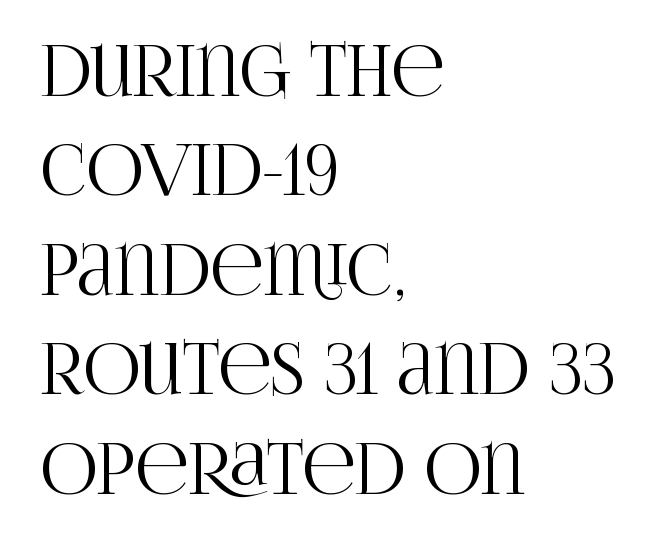
Beneath every word, the page is bare. Spacing verdict: proportional, widths tailored to each character. Each word holds together tightly as a unit, with standard inter-letter gaps. No italicization has been applied; the sample stays upright.
